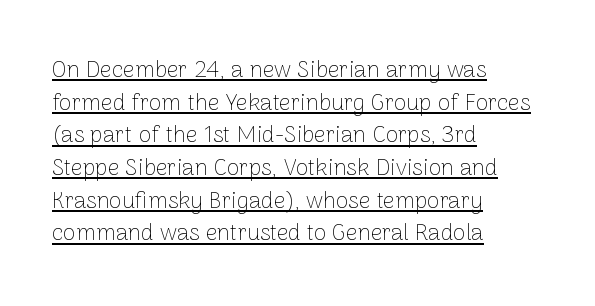
{"italic": "no", "bold": "no", "underline": "yes", "align": "left", "line_spacing": "normal", "line_spacing_ratio": 1.42, "letter_spacing": "normal", "letter_spacing_em": 0.0, "glyph_px": 23}
